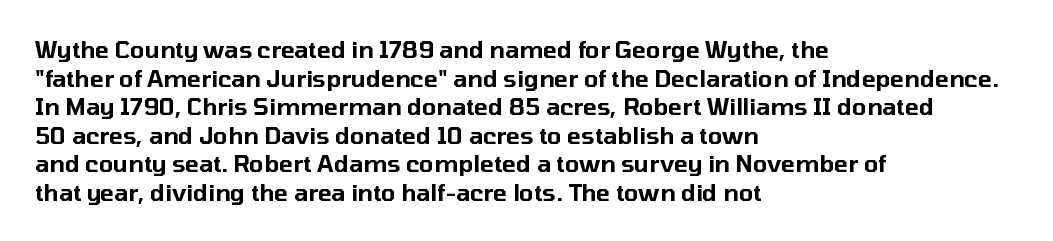
Each line starts at the same left margin while the right side varies. This sample uses plain, unmodified letter spacing. Only glyphs here, with clear space below each row. The letters stand upright; this is a roman face.
